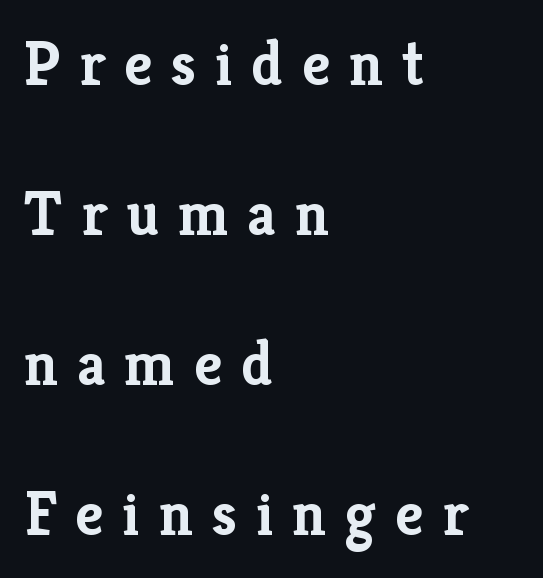
Summary of vertical rhythm: relaxed, with wide interline spacing. Which margin do the lines hug? The left one — the right edge is uneven. The gap between lines stays unmarked. The face used here has the dense, thick strokes of a bold. Italic? Not at all — the glyphs are vertical.
